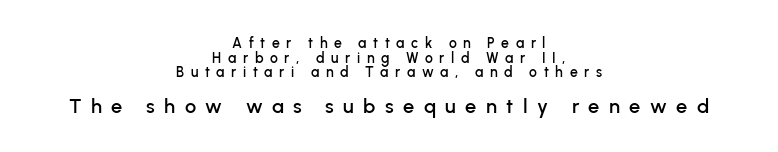
The image shows 20 px text type, upright; set centered, tight line spacing (1.04x), unusually wide letter spacing (+0.47 em), not underlined; the second (bottom) block is 1.43x larger.
